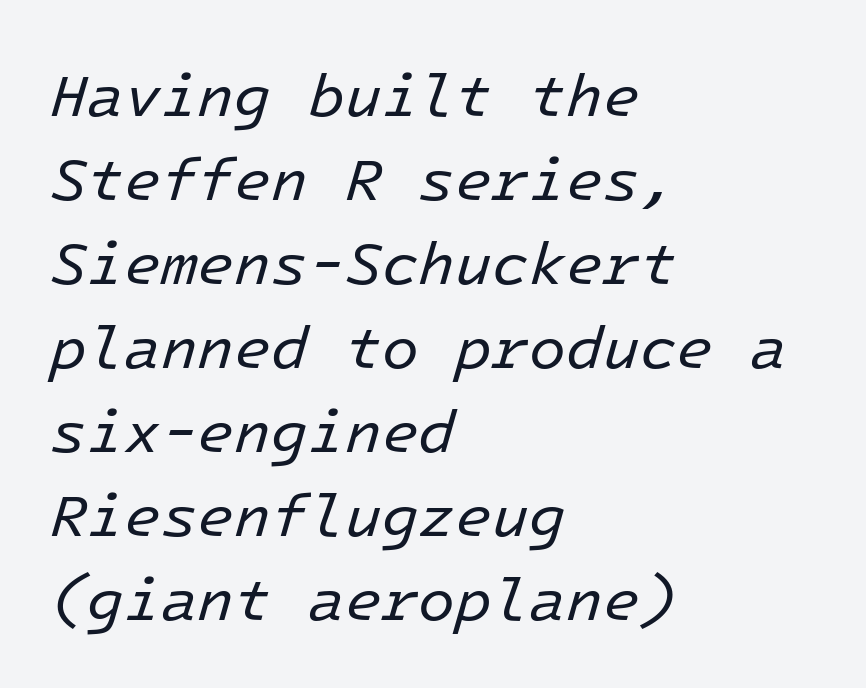
Do the characters align in a grid? Yes, the font is monospaced. The passage is arranged the way most books set body copy — flush left. The block of text has a typical density, with ordinary space between rows. You could call the tracking neutral — neither tight nor loose. The text carries the slant typical of an italic or oblique font. Heft: none added — not bold.
